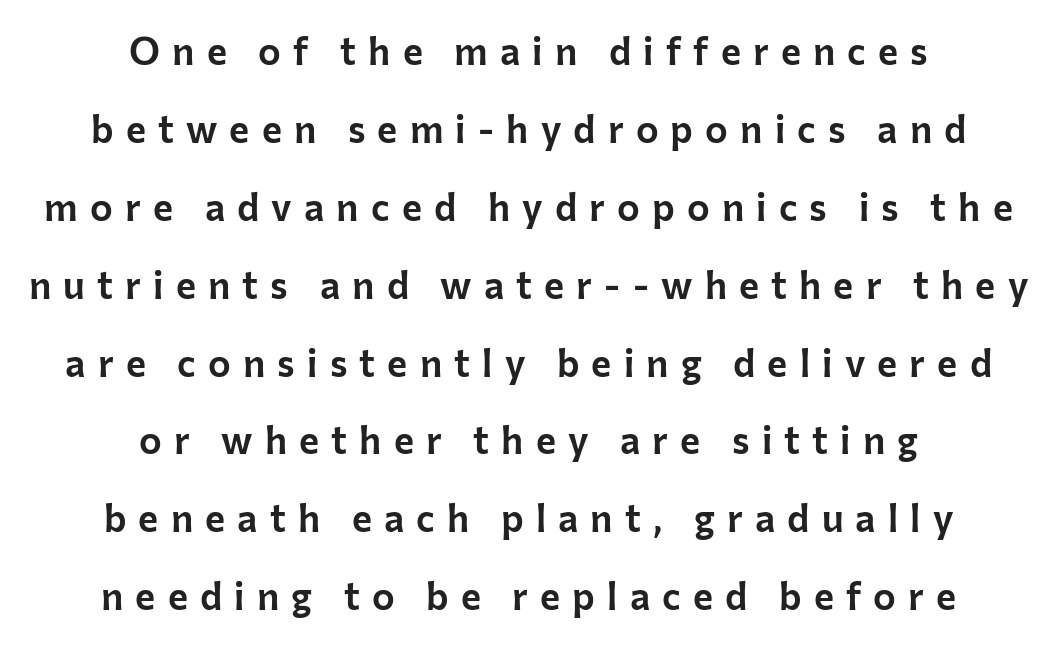
{"serif": "no", "italic": "no", "width": "normal", "stroke_contrast": "low", "x_height": "medium", "monospaced": "no", "underline": "no", "align": "center", "line_spacing": "loose", "line_spacing_ratio": 2.05, "letter_spacing": "wide", "letter_spacing_em": 0.32, "glyph_px": 38}
